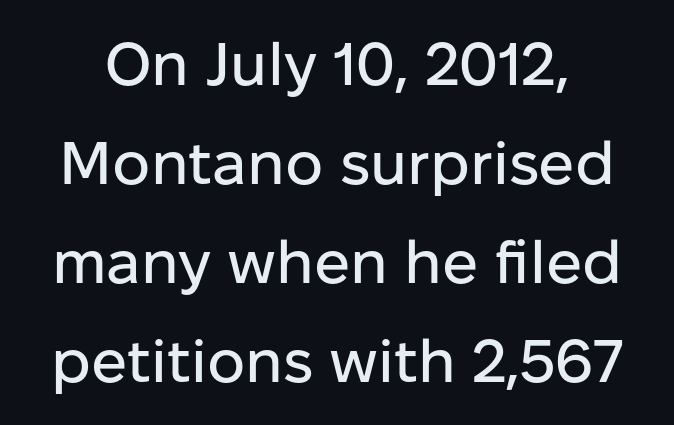
{"serif": "no", "italic": "no", "width": "normal", "stroke_contrast": "low", "x_height": "medium", "monospaced": "no", "underline": "no", "line_spacing": "normal", "line_spacing_ratio": 1.65, "letter_spacing": "normal", "letter_spacing_em": 0.0, "glyph_px": 60}
